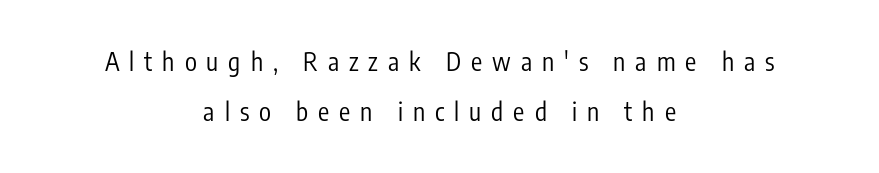
{"italic": "no", "bold": "no", "underline": "no", "align": "center", "line_spacing": "loose", "line_spacing_ratio": 2.02, "letter_spacing": "wide", "letter_spacing_em": 0.4, "glyph_px": 25}
